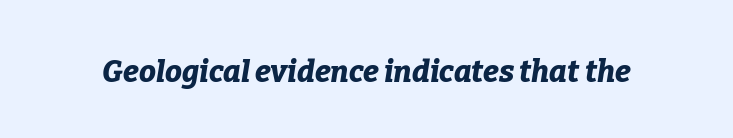
Descenders are the only things crossing below the line. Heavy, bold letterforms. A typesetter would call this zero additional tracking. An italicized treatment has been applied to the whole sample.
